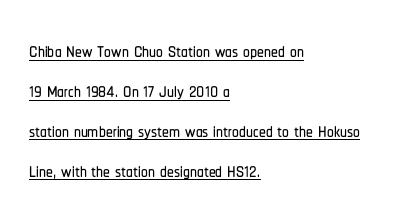
The rendering uses a moderate line-height, typical for paragraphs. Is the letter spacing exaggerated? No — it looks like the ordinary default. These lines were composed using upright roman letters. Looks like someone drew a line under every word here. Each line starts at the same left margin while the right side varies.
